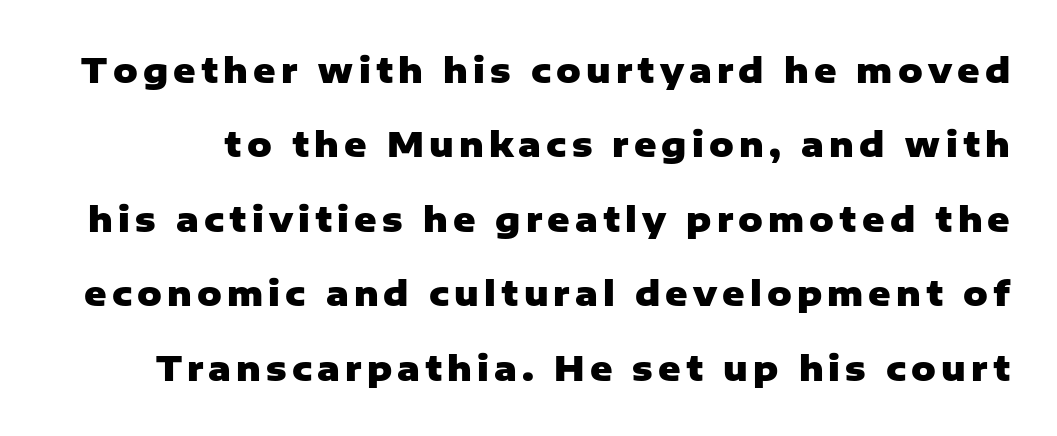
Here the designer chose a conventional face with non-uniform glyph widths. Set as a true bold cut, around the 700 mark. A great deal of white space separates one row of letters from the next. Nope, no serifs anywhere on these letters.
